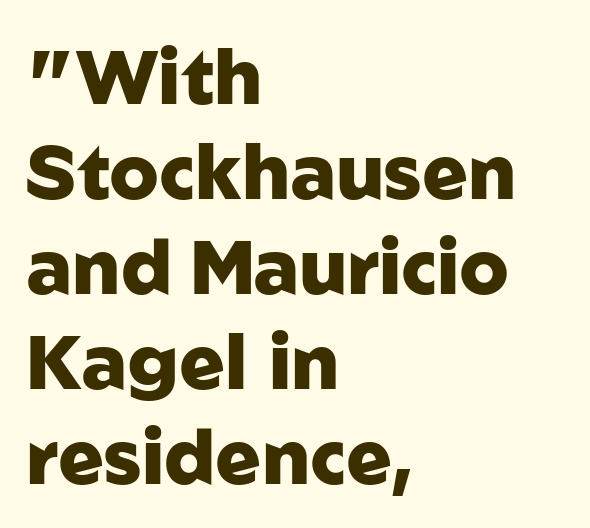
{"serif": "no", "italic": "no", "bold": "yes", "weight": "heavy", "width": "normal", "stroke_contrast": "low", "x_height": "medium", "monospaced": "no", "underline": "no", "align": "left", "line_spacing": "normal", "line_spacing_ratio": 1.25, "letter_spacing": "normal", "letter_spacing_em": 0.0, "glyph_px": 76}
